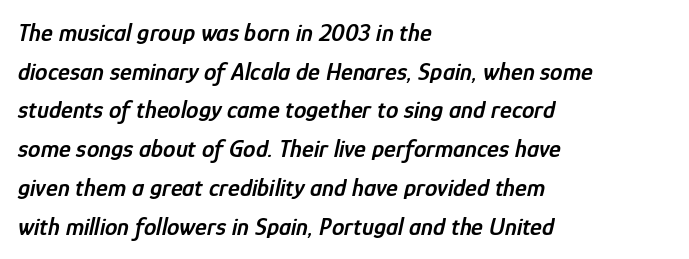
The image shows 25 px text type, italic (leaning right); set left-aligned, normal line spacing (1.55x), normal letter spacing, not underlined.
